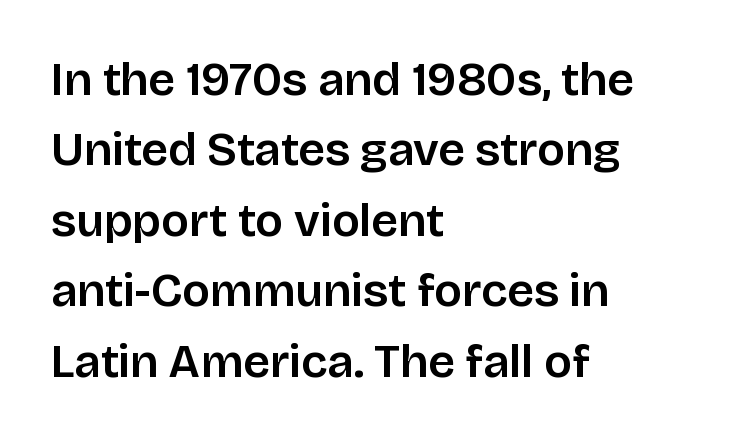
{"serif": "no", "italic": "no", "width": "normal", "stroke_contrast": "low", "x_height": "large", "monospaced": "no", "underline": "no", "align": "left", "line_spacing": "normal", "line_spacing_ratio": 1.5, "letter_spacing": "normal", "letter_spacing_em": 0.0, "glyph_px": 47}
